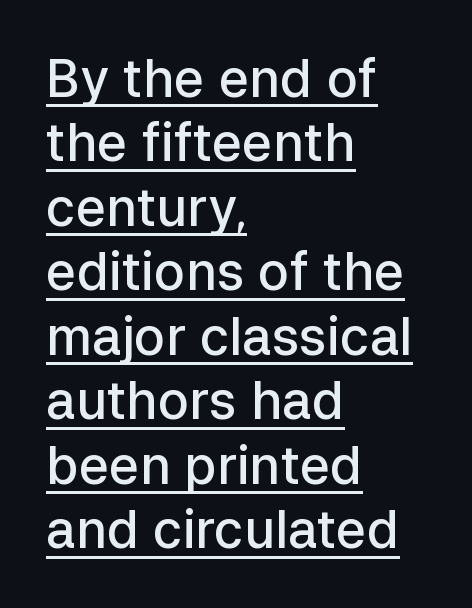
In terms of posture, this sample is upright. The rendering uses natural spacing where letterforms have individual widths. Between one letter and the next there's only the usual sliver of space. Underline: present. The paragraph shown leans on its left margin.
